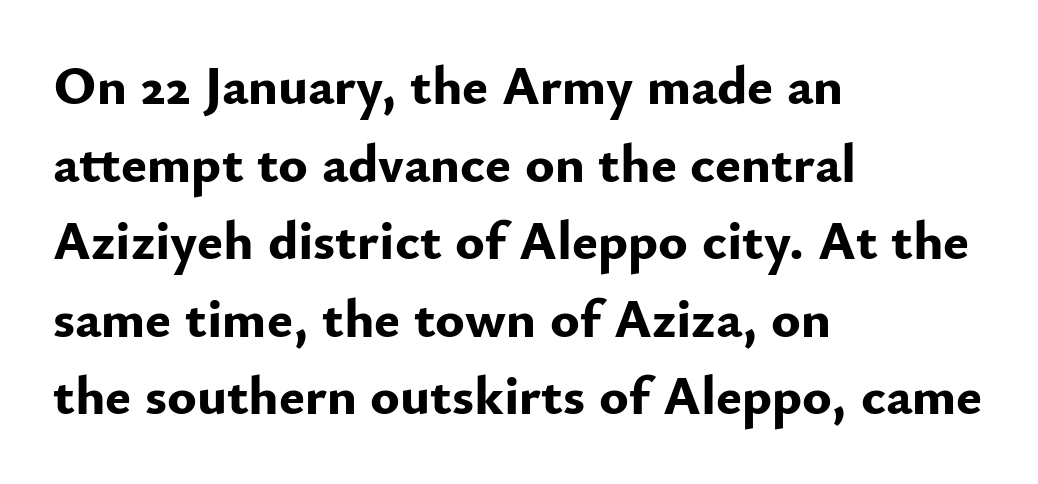
Q: Is the text bold? A: Yes.
Q: Is the text italic (slanted)? A: No, it is upright.
Q: Is the typeface a serif or a sans-serif typeface? A: Sans-serif.
Q: Is the text underlined? A: No.
Q: How is the paragraph aligned? A: Left-aligned.
Q: Is the spacing between letters normal or unusually wide? A: Normal.
Q: Is the spacing between lines tight, normal or loose? A: Normal.
Q: Width (condensed, normal, or wide)? A: Normal.
Q: Stroke contrast? A: Low.
Q: x-height? A: Small.
Q: Monospaced? A: No.
